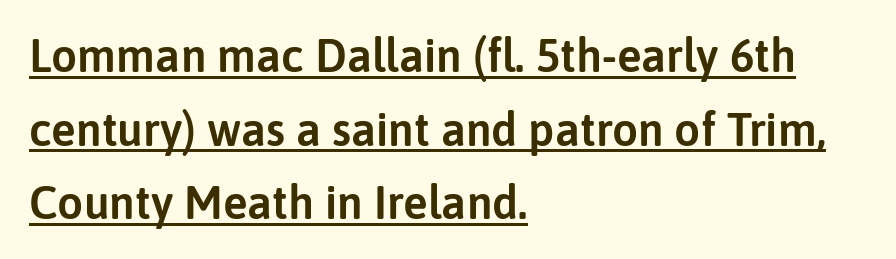
The image shows 46 px sans-serif type, upright; set left-aligned, normal line spacing (1.6x), normal letter spacing, underlined; low stroke contrast and a medium x-height.
